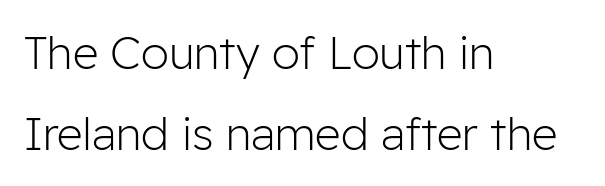
Q: Is the text bold? A: No.
Q: Is the text italic (slanted)? A: No, it is upright.
Q: Is the typeface a serif or a sans-serif typeface? A: Sans-serif.
Q: Is the text underlined? A: No.
Q: How is the paragraph aligned? A: Left-aligned.
Q: Is the spacing between letters normal or unusually wide? A: Normal.
Q: Width (condensed, normal, or wide)? A: Normal.
Q: Stroke contrast? A: Low.
Q: x-height? A: Medium.
Q: Monospaced? A: No.
